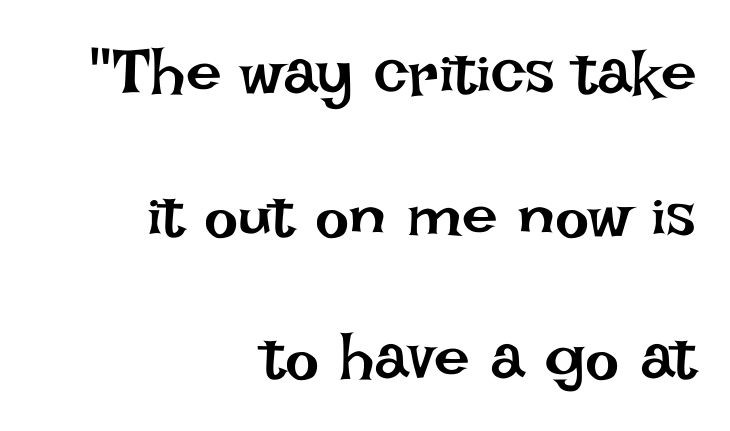
Students, observe: this is what heavily led, spacious text looks like. No chunkiness to these letters — they're not bold. The compositor pushed each line to the right boundary. Beneath every word, the page is bare. Nothing unusual about the tracking: characters are spaced as the font intends.
